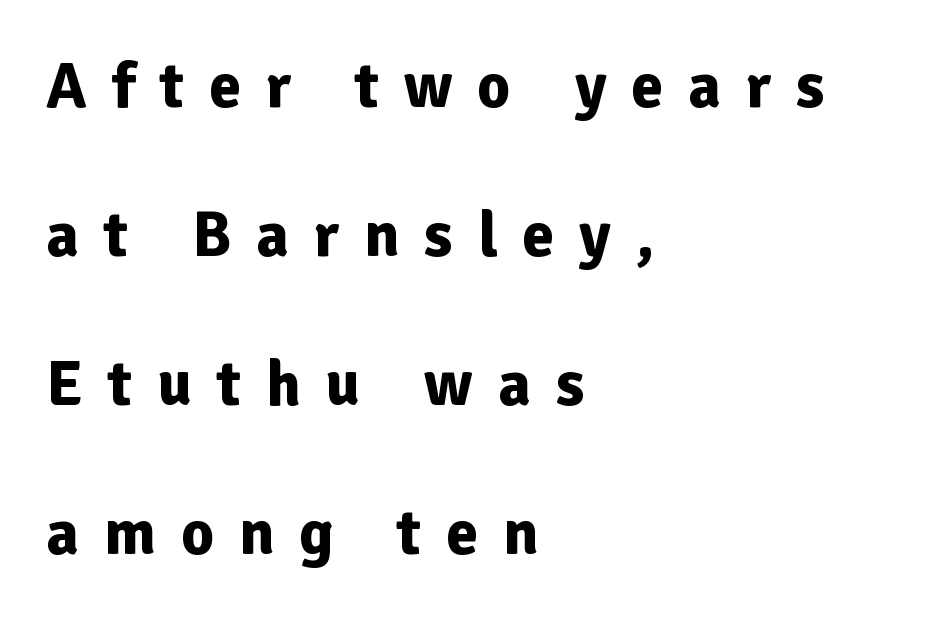
The image shows 64 px bold sans-serif type, upright; set left-aligned, loose line spacing (2.33x), unusually wide letter spacing (+0.39 em), not underlined; low stroke contrast and a medium x-height.
